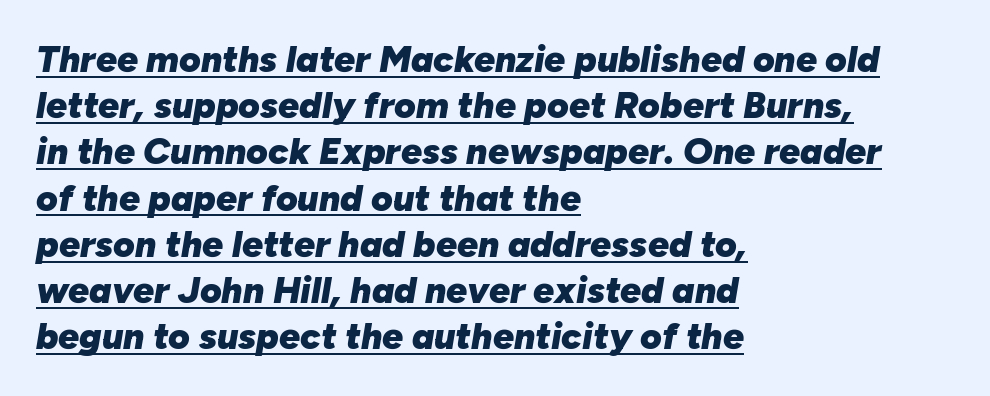
The image shows 37 px heavy type, italic (leaning right); set left-aligned, normal line spacing (1.25x), normal letter spacing, underlined; low stroke contrast and a medium x-height.
